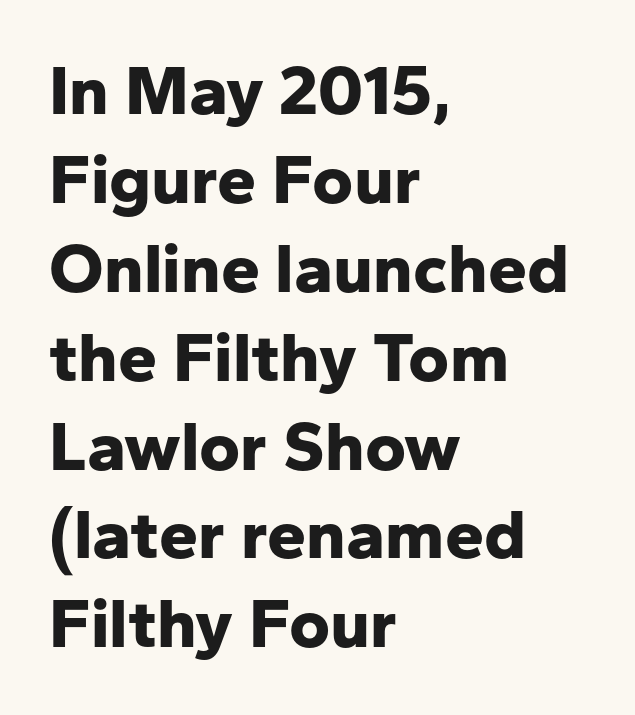
{"serif": "no", "italic": "no", "bold": "yes", "weight": "bold", "width": "normal", "stroke_contrast": "low", "x_height": "medium", "monospaced": "no", "underline": "no", "align": "left", "line_spacing": "normal", "line_spacing_ratio": 1.27, "letter_spacing": "normal", "letter_spacing_em": 0.0, "glyph_px": 70}
